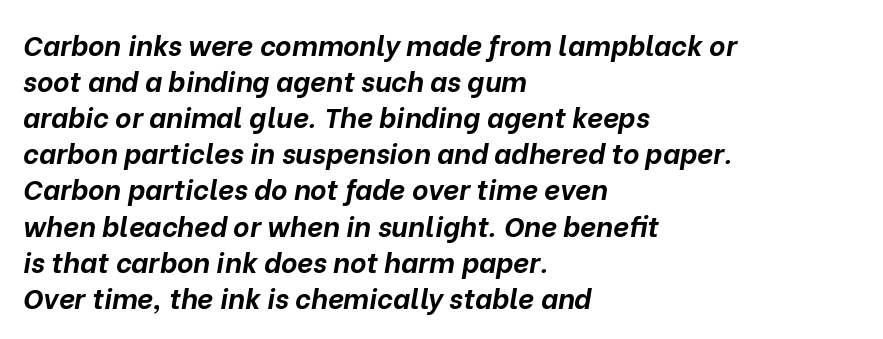
The image shows 28 px bold type, italic (leaning right); set left-aligned, normal line spacing (1.29x), normal letter spacing, not underlined; low stroke contrast and a medium x-height.
